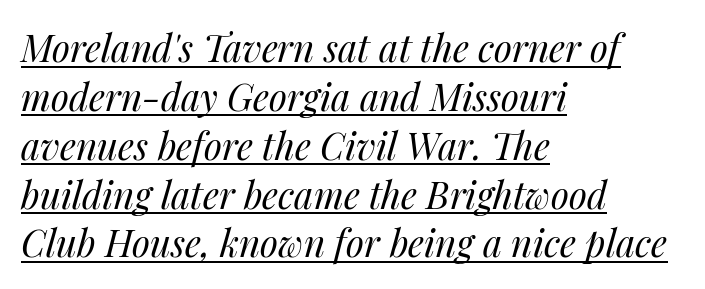
The image shows 37 px regular-weight type, italic (leaning right); set left-aligned, normal line spacing (1.32x), normal letter spacing, underlined; medium stroke contrast and a medium x-height.
